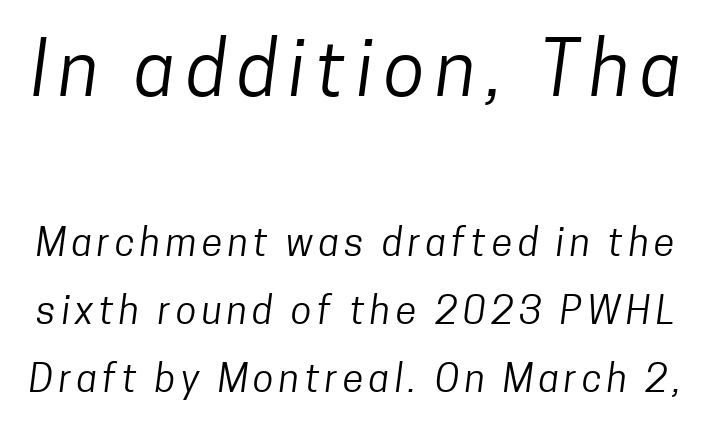
The image shows 76 px regular-weight, condensed sans-serif type; set line spacing 1.8x, not underlined; the first (top) block is 2.0x larger; low stroke contrast and a medium x-height.
